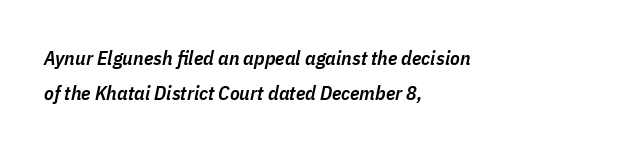
The image shows 20 px text type, italic (leaning right); set left-aligned, line spacing 1.76x, normal letter spacing, not underlined.
